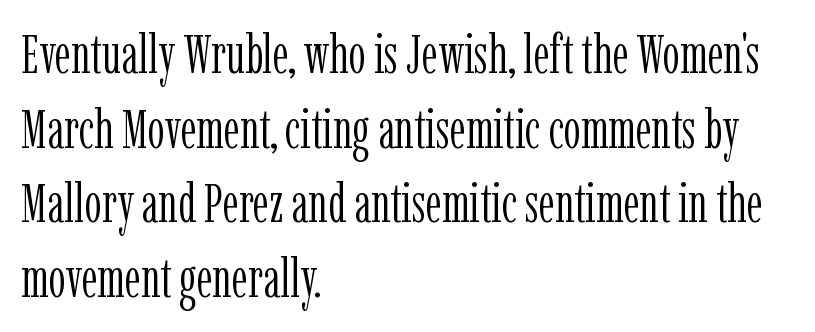
The gap between lines stays unmarked. On a weight scale, this lands at 450 or below. Italic: no, the glyphs are upright roman. Spacing between characters is what you'd get straight out of the box. The passage shown is typed in a proportional face where columns would drift.
